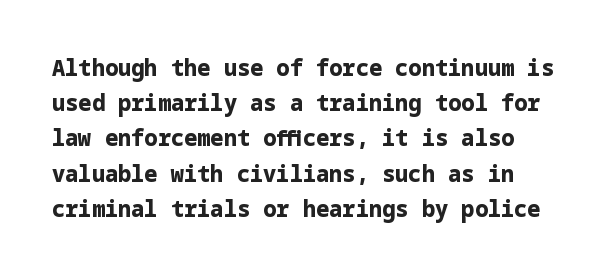
Students, observe: this is what conventionally led text looks like. Check under the words: just untouched page. Is the letter spacing exaggerated? No — it looks like the ordinary default. Posture: vertical. These words are printed bold, with thick strokes throughout.
